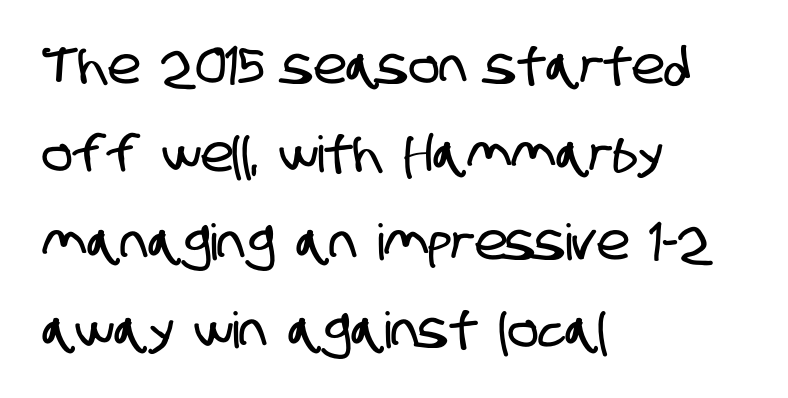
Q: Is the typeface a serif or a sans-serif typeface? A: Sans-serif.
Q: Is the text underlined? A: No.
Q: How is the paragraph aligned? A: Left-aligned.
Q: Is the spacing between letters normal or unusually wide? A: Normal.
Q: Width (condensed, normal, or wide)? A: Condensed.
Q: Stroke contrast? A: Low.
Q: x-height? A: Large.
Q: Monospaced? A: No.
